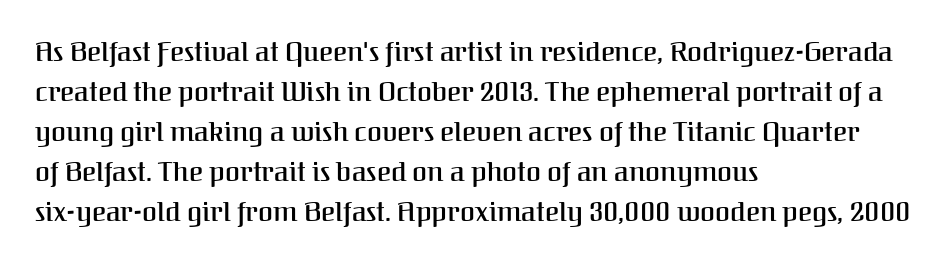
Q: Is the text bold? A: Semi-bold.
Q: Is the text italic (slanted)? A: No, it is upright.
Q: Is the text underlined? A: No.
Q: How is the paragraph aligned? A: Left-aligned.
Q: Is the spacing between letters normal or unusually wide? A: Normal.
Q: Is the spacing between lines tight, normal or loose? A: Normal.
